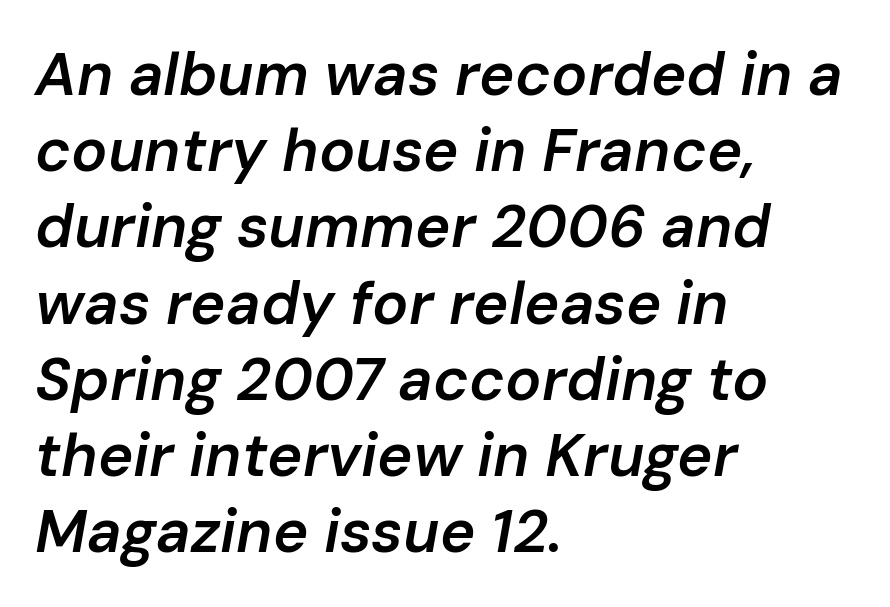
Only glyphs here, with clear space below each row. There's an unmistakable incline to the writing here. Character widths vary here, with narrow letters taking less room than wide ones. Students, this is semibold: more ink than regular, less than bold.
